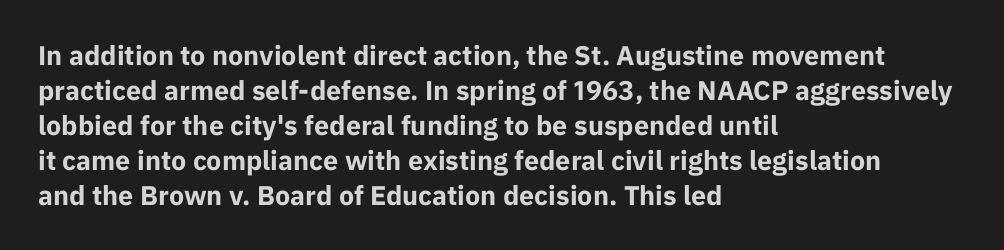
{"italic": "no", "bold": "yes", "underline": "no", "align": "left", "line_spacing": "normal", "line_spacing_ratio": 1.3, "letter_spacing": "normal", "letter_spacing_em": 0.0, "glyph_px": 27}
